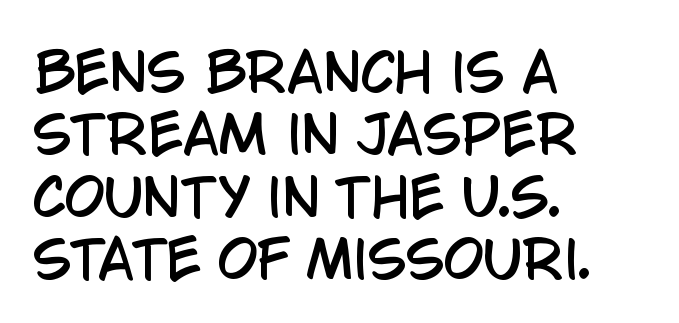
The image shows 52 px condensed sans-serif type, upright; set left-aligned, line spacing 1.2x, normal letter spacing, not underlined; low stroke contrast and a large x-height.
